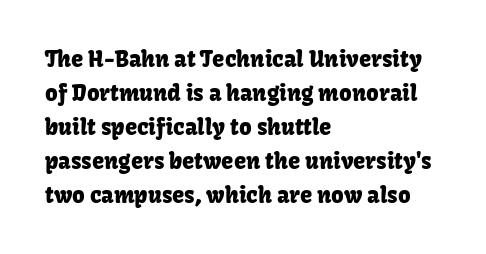
Inter-character spacing is left at the font's built-in metrics. A bare baseline throughout the passage. The typography opts for an upright posture over an oblique one. Casual observation: everything's shoved over to the left.
